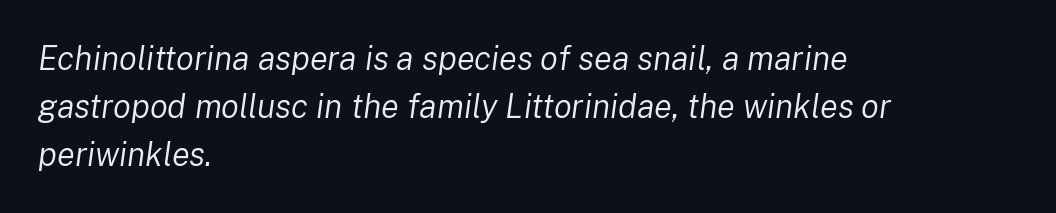
{"italic": "yes", "lean": "right", "slant_degrees": 8, "bold": "no", "weight": "regular", "width": "normal", "stroke_contrast": "low", "x_height": "medium", "monospaced": "no", "underline": "no", "align": "left", "line_spacing": "normal", "line_spacing_ratio": 1.46, "letter_spacing": "normal", "letter_spacing_em": 0.0, "glyph_px": 33}
